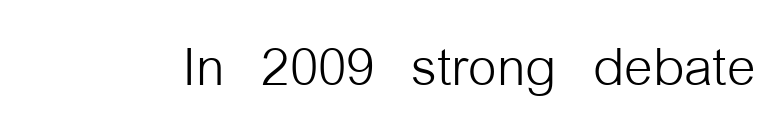
{"serif": "no", "italic": "no", "bold": "no", "weight": "light", "width": "condensed", "stroke_contrast": "low", "x_height": "medium", "monospaced": "no", "underline": "no", "letter_spacing": "normal", "letter_spacing_em": 0.0, "glyph_px": 73}
